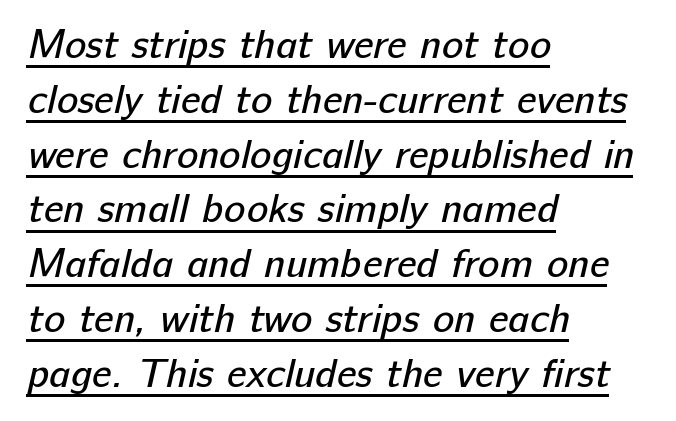
The image shows 40 px regular-weight sans-serif type; set left-aligned, normal line spacing (1.37x), normal letter spacing, underlined; low stroke contrast and a medium x-height.
